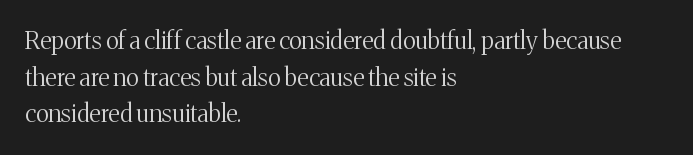
Standard letterfit; no display-style spreading of the glyphs. No chunkiness to these letters — they're not bold. This is roman type, the default non-slanted kind. Does the copy run flush right? No — it runs flush left.
